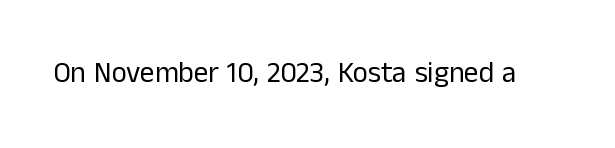
{"serif": "no", "italic": "no", "bold": "no", "weight": "regular", "width": "normal", "stroke_contrast": "low", "x_height": "medium", "monospaced": "no", "underline": "no", "letter_spacing": "normal", "letter_spacing_em": 0.0, "glyph_px": 29}
